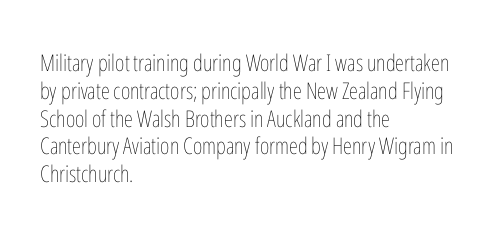
Q: Is the text bold? A: No.
Q: Is the text italic (slanted)? A: No, it is upright.
Q: Is the text underlined? A: No.
Q: How is the paragraph aligned? A: Left-aligned.
Q: Is the spacing between letters normal or unusually wide? A: Normal.
